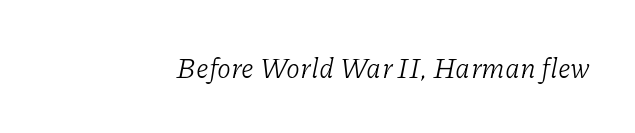
{"serif": "yes", "italic": "yes", "lean": "right", "slant_degrees": 11, "bold": "no", "weight": "light", "width": "normal", "stroke_contrast": "low", "x_height": "medium", "monospaced": "no", "underline": "no", "letter_spacing": "normal", "letter_spacing_em": 0.0, "glyph_px": 28}
